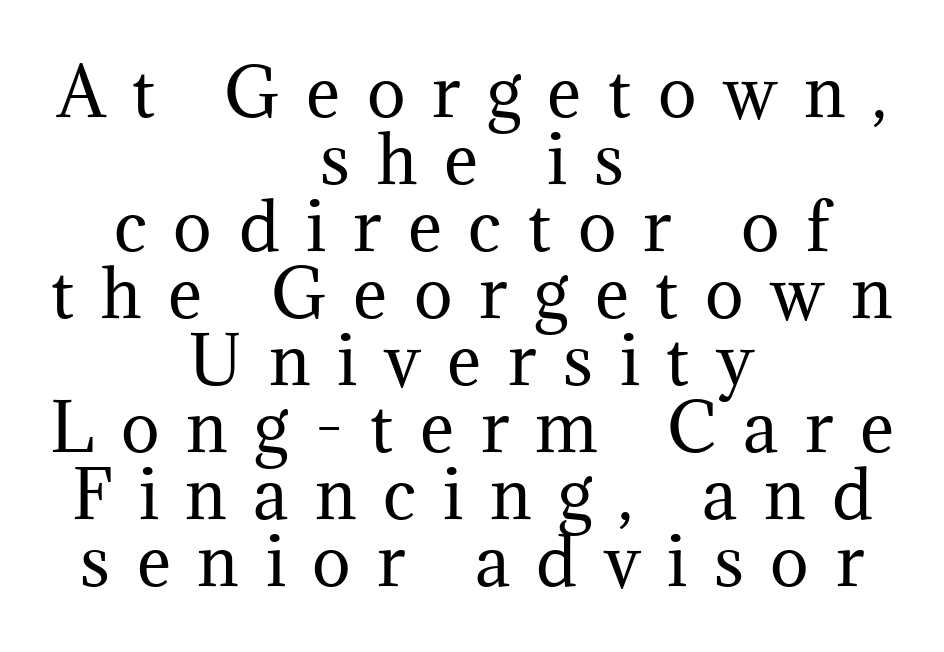
{"serif": "yes", "italic": "no", "bold": "no", "weight": "regular", "width": "normal", "stroke_contrast": "medium", "x_height": "medium", "monospaced": "no", "underline": "no", "align": "center", "line_spacing": "tight", "line_spacing_ratio": 1.03, "letter_spacing": "wide", "letter_spacing_em": 0.41, "glyph_px": 65}
